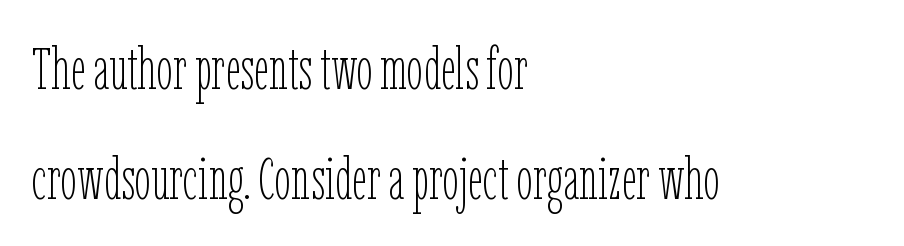
The image shows 59 px thin, condensed type, upright; set left-aligned, line spacing 1.86x, normal letter spacing, not underlined; low stroke contrast and a medium x-height.
